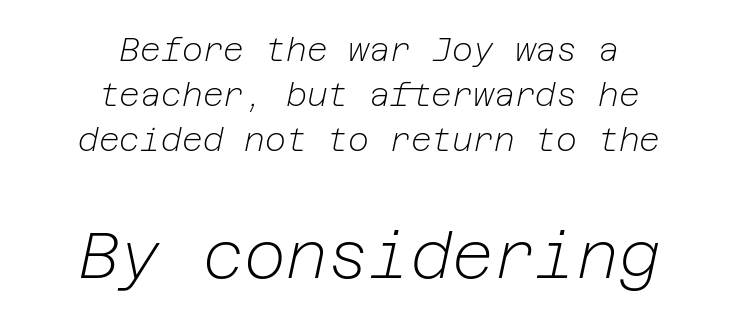
Q: Is the text bold? A: No.
Q: Is the text italic (slanted)? A: Yes, it leans right by about 12 degrees.
Q: Is the text underlined? A: No.
Q: How is the paragraph aligned? A: Centered.
Q: Is the spacing between letters normal or unusually wide? A: Normal.
Q: Is the spacing between lines tight, normal or loose? A: Normal.
Q: Which block of text is set in a larger size, the first (top) or the second (bottom)? A: The second (bottom) one.
Q: Width (condensed, normal, or wide)? A: Normal.
Q: Stroke contrast? A: Low.
Q: x-height? A: Medium.
